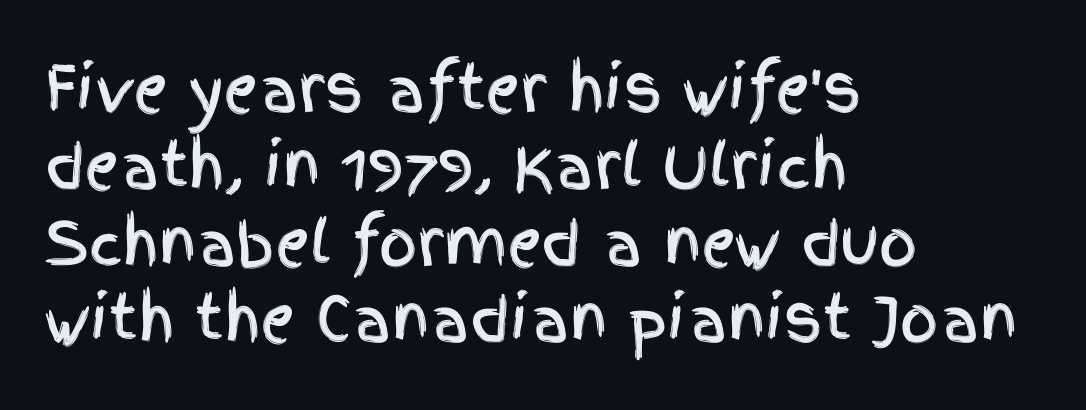
Q: Is the text italic (slanted)? A: No, it is upright.
Q: Is the typeface a serif or a sans-serif typeface? A: Sans-serif.
Q: Is the text underlined? A: No.
Q: How is the paragraph aligned? A: Left-aligned.
Q: Is the spacing between letters normal or unusually wide? A: Normal.
Q: Is the spacing between lines tight, normal or loose? A: Normal.
Q: Width (condensed, normal, or wide)? A: Condensed.
Q: x-height? A: Large.
Q: Monospaced? A: No.
